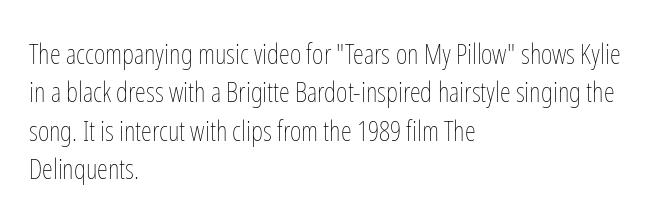
The image shows 28 px thin, condensed type, upright; set left-aligned, normal line spacing (1.37x), normal letter spacing, not underlined; low stroke contrast and a medium x-height.
